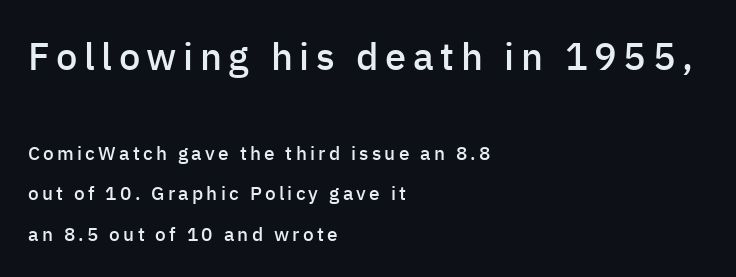
The image shows 38 px semibold sans-serif type, upright; set left-aligned, loose line spacing (2.12x), not underlined; the first (top) block is 2.0x larger; low stroke contrast and a medium x-height.
